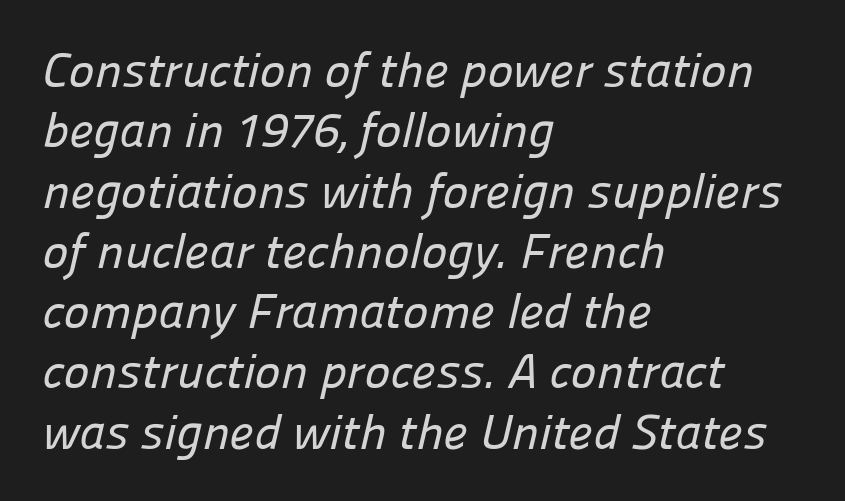
The image shows 49 px sans-serif type; set left-aligned, line spacing 1.23x, normal letter spacing, not underlined; low stroke contrast and a medium x-height.
